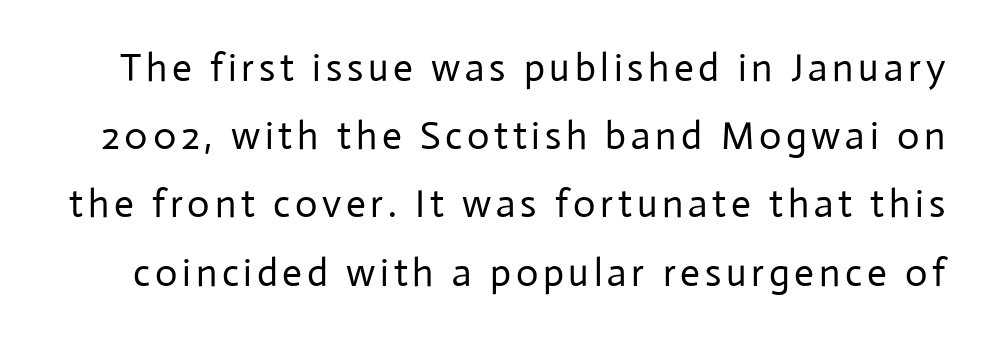
The image shows 39 px regular-weight sans-serif type, upright; set line spacing 1.75x, not underlined; low stroke contrast and a medium x-height.
